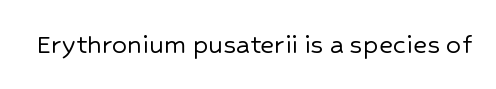
Q: Is the text italic (slanted)? A: No, it is upright.
Q: Is the typeface a serif or a sans-serif typeface? A: Sans-serif.
Q: Is the text underlined? A: No.
Q: Is the spacing between letters normal or unusually wide? A: Normal.
Q: Width (condensed, normal, or wide)? A: Normal.
Q: Stroke contrast? A: Low.
Q: x-height? A: Medium.
Q: Monospaced? A: No.
